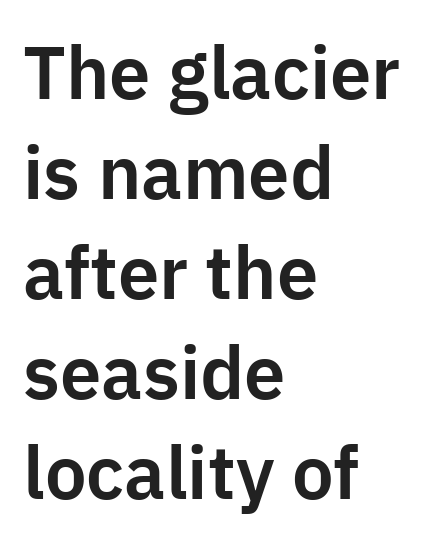
The image shows 74 px sans-serif type, upright; set left-aligned, normal line spacing (1.35x), normal letter spacing, not underlined; low stroke contrast and a medium x-height.
